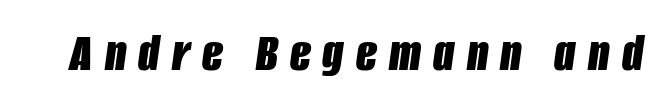
The rendering uses natural spacing where letterforms have individual widths. Compared with an ordinary text face, these strokes are far heavier — a full bold. Has an underline been added? It has not. Tall strokes in this sample are angled rather than plumb. Characters follow at a spacing far wider than the type designer built in.
